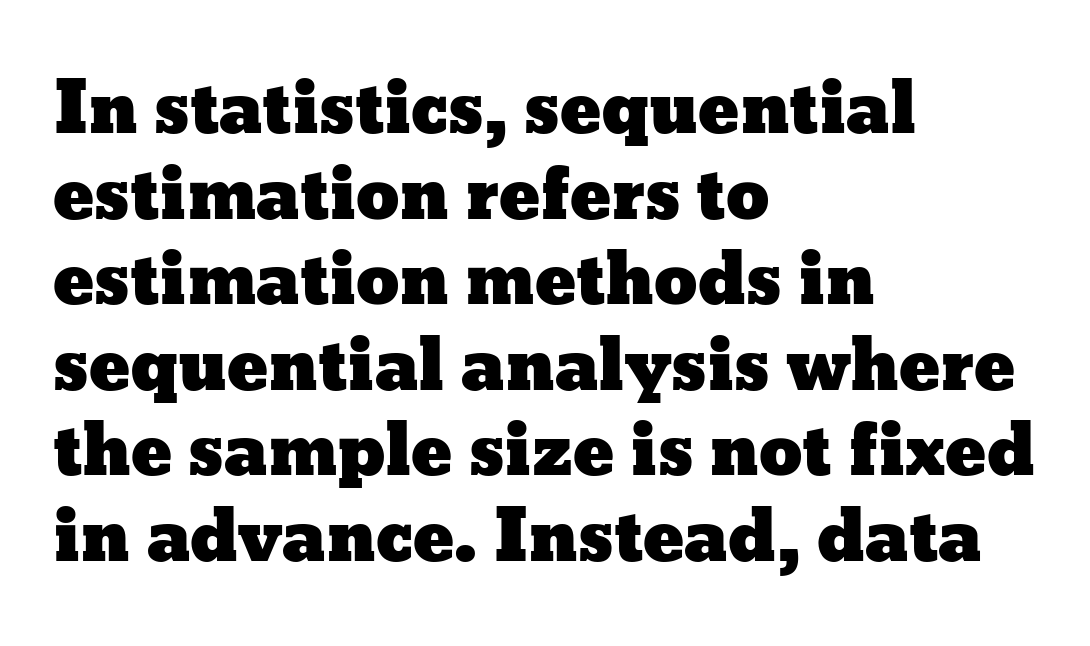
{"italic": "no", "width": "wide", "stroke_contrast": "low", "x_height": "medium", "monospaced": "no", "underline": "no", "align": "left", "line_spacing_ratio": 1.24, "letter_spacing": "normal", "letter_spacing_em": 0.0, "glyph_px": 69}
